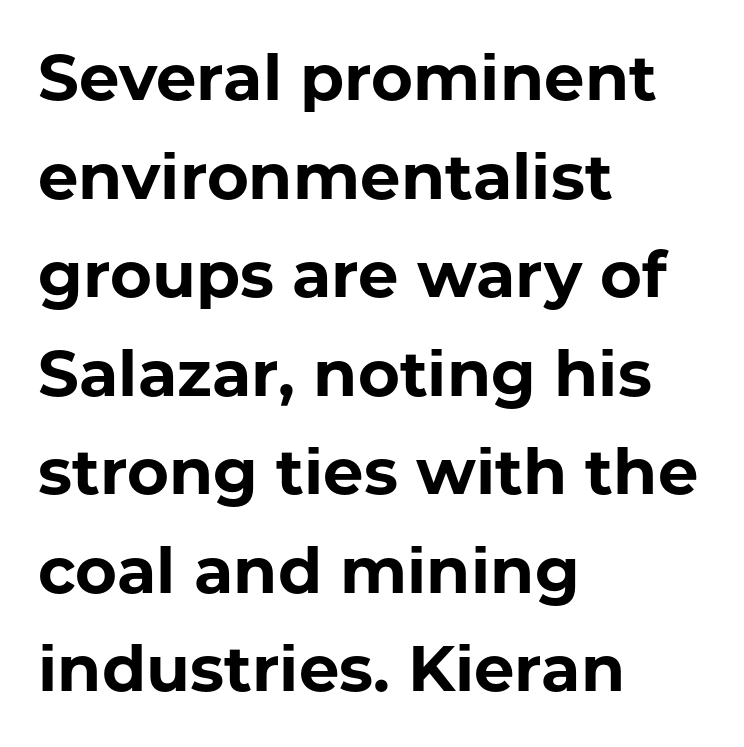
Q: Is the text bold? A: Yes.
Q: Is the text italic (slanted)? A: No, it is upright.
Q: Is the typeface a serif or a sans-serif typeface? A: Sans-serif.
Q: Is the text underlined? A: No.
Q: How is the paragraph aligned? A: Left-aligned.
Q: Is the spacing between letters normal or unusually wide? A: Normal.
Q: Is the spacing between lines tight, normal or loose? A: Normal.
Q: Width (condensed, normal, or wide)? A: Normal.
Q: Stroke contrast? A: Low.
Q: x-height? A: Medium.
Q: Monospaced? A: No.
